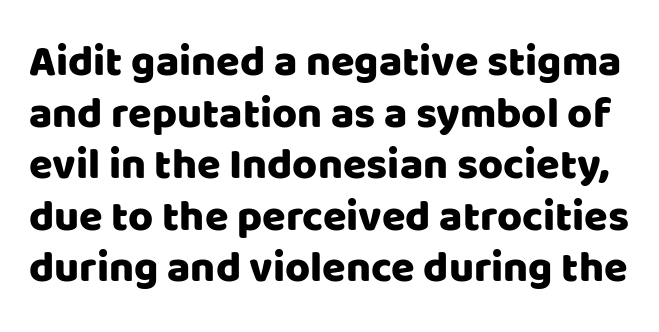
The image shows 43 px sans-serif type, upright; set line spacing 1.2x, normal letter spacing, not underlined; low stroke contrast and a large x-height.
